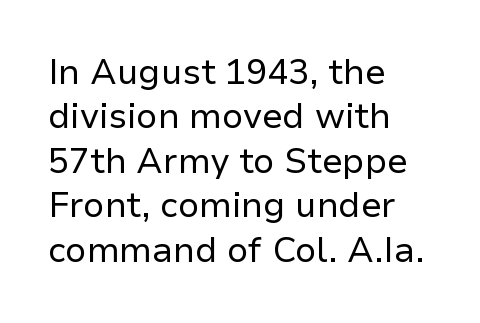
{"serif": "no", "italic": "no", "bold": "no", "weight": "regular", "width": "normal", "stroke_contrast": "low", "x_height": "medium", "monospaced": "no", "underline": "no", "align": "left", "line_spacing": "normal", "line_spacing_ratio": 1.27, "letter_spacing": "normal", "letter_spacing_em": 0.0, "glyph_px": 35}
